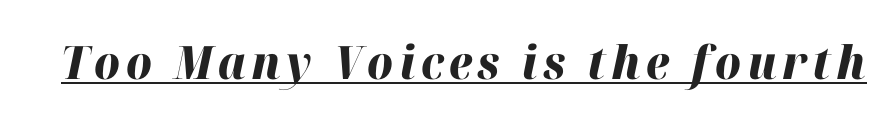
Q: Is the text bold? A: Yes.
Q: Is the text italic (slanted)? A: Yes, it leans right by about 12 degrees.
Q: Is the text underlined? A: Yes.
Q: Width (condensed, normal, or wide)? A: Normal.
Q: Stroke contrast? A: High.
Q: x-height? A: Medium.
Q: Monospaced? A: No.
